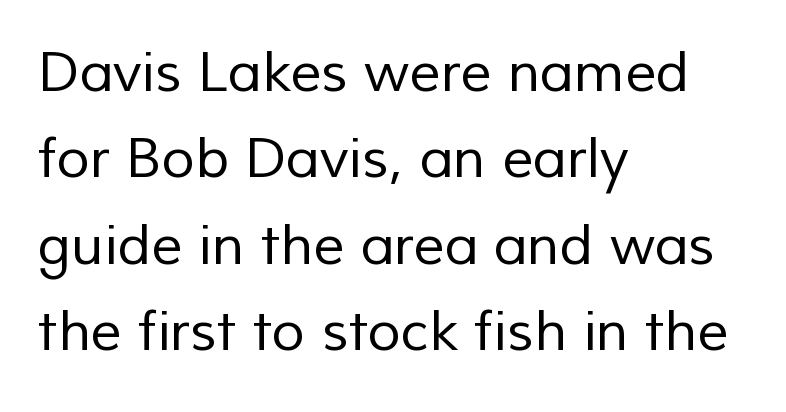
Has an underline been added? It has not. Is there much room between lines? A standard amount, neither cramped nor airy. Caption: face not bold, strokes unweighted. Proportional: the letters do not fall into vertical columns. What kind of face is this? One without serifs — a sans.
